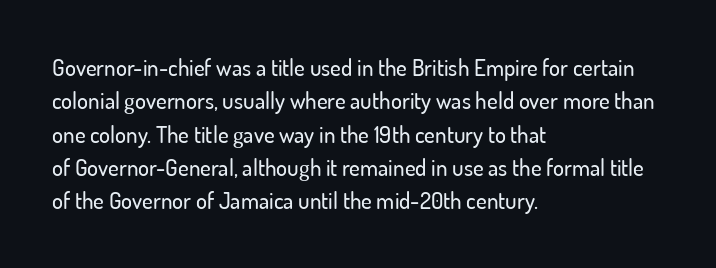
The rendering uses a moderate line-height, typical for paragraphs. These lines were composed using upright roman letters. The gaps between neighbouring characters are ordinary and unremarkable. Has an underline been added? It has not. Line starts are locked; line ends wander.
